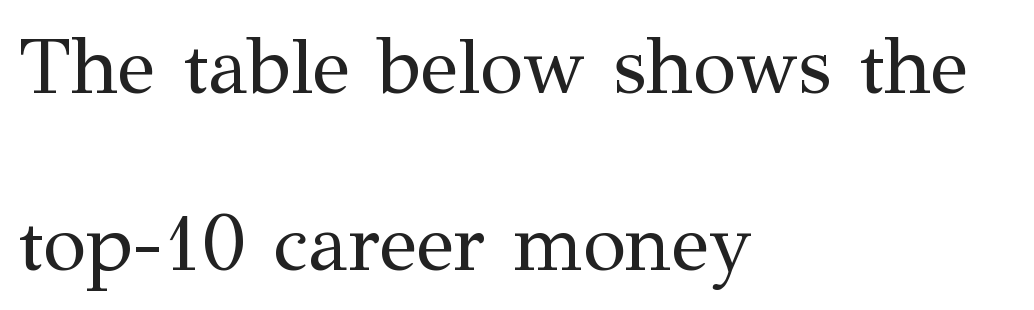
{"serif": "yes", "italic": "no", "bold": "no", "weight": "regular", "width": "normal", "stroke_contrast": "medium", "x_height": "medium", "monospaced": "no", "underline": "no", "align": "left", "line_spacing": "loose", "line_spacing_ratio": 2.24, "letter_spacing": "normal", "letter_spacing_em": 0.0, "glyph_px": 79}
